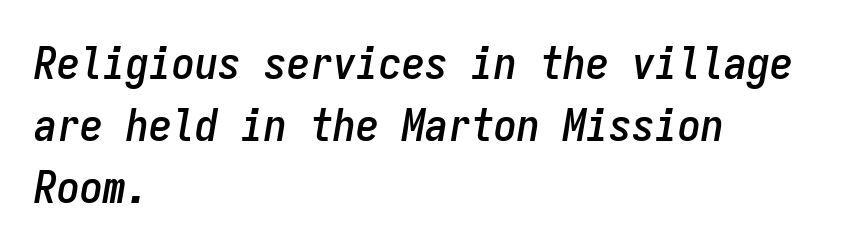
These lines sit exactly where default settings would place them. A typesetter would call this monospace, since all characters share one set width. Clear beneath every line of the passage. Style check: oblique. The typesetter chose a ragged-right arrangement here. The tracking reads as untouched default to a designer's eye.
